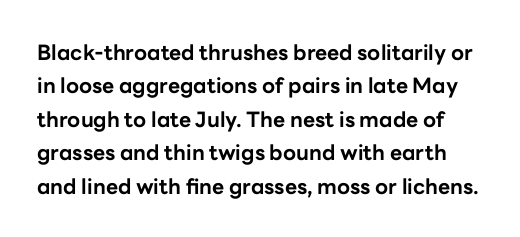
Words appear dense and cohesive because spacing is normal. The characters look thick and weighty, a clear bold. The gap between lines stays unmarked. Summary of vertical rhythm: regular, with standard interline spacing. Characters remain perfectly vertical along every line.
